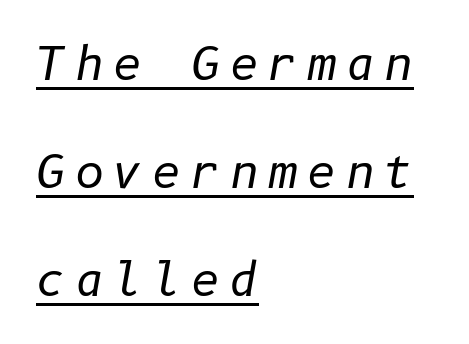
{"italic": "yes", "lean": "right", "slant_degrees": 10, "bold": "no", "weight": "regular", "width": "normal", "stroke_contrast": "low", "x_height": "medium", "underline": "yes", "align": "left", "line_spacing": "loose", "line_spacing_ratio": 2.4, "letter_spacing": "wide", "letter_spacing_em": 0.21, "glyph_px": 45}
